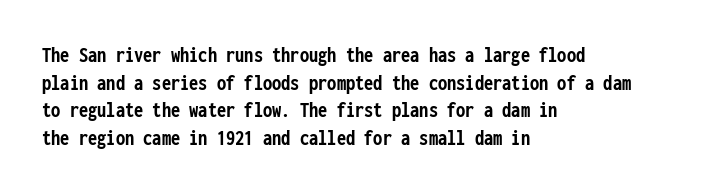
Q: Is the text bold? A: Yes.
Q: Is the text italic (slanted)? A: No, it is upright.
Q: Is the text underlined? A: No.
Q: How is the paragraph aligned? A: Left-aligned.
Q: Is the spacing between letters normal or unusually wide? A: Normal.
